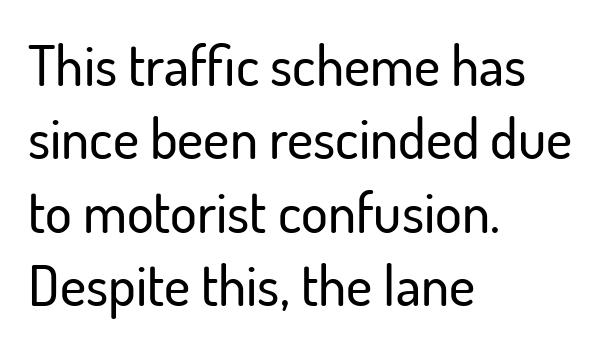
{"serif": "no", "italic": "no", "width": "normal", "stroke_contrast": "low", "x_height": "small", "monospaced": "no", "underline": "no", "align": "left", "line_spacing": "normal", "line_spacing_ratio": 1.31, "letter_spacing": "normal", "letter_spacing_em": 0.0, "glyph_px": 56}
